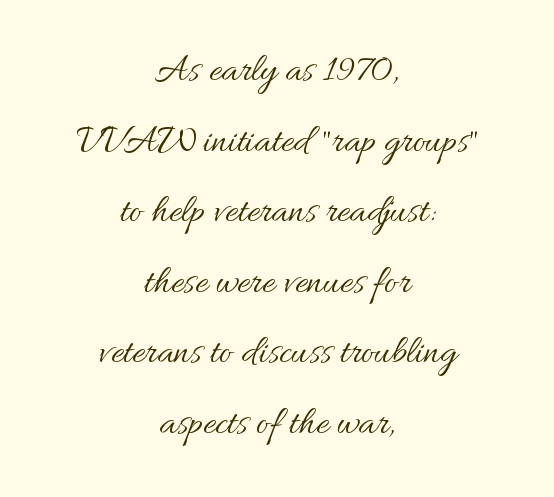
The image shows 39 px regular-weight type; set centered, line spacing 1.81x, normal letter spacing, not underlined; medium stroke contrast and a small x-height.
